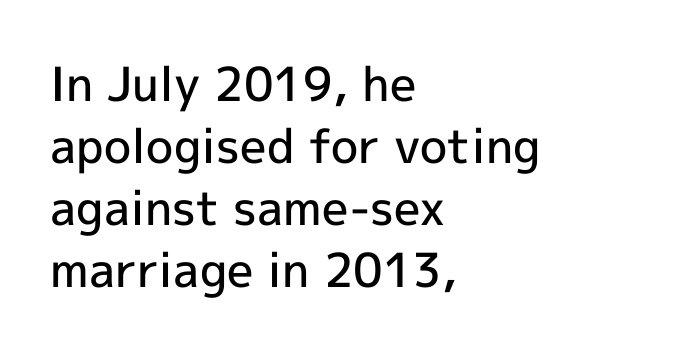
Unmarked baselines from the first word to the last. Notice how descenders clear the ascenders below comfortably — that's standard leading. All the whitespace from short lines collects on the right. Heft: intermediate — a semibold.
